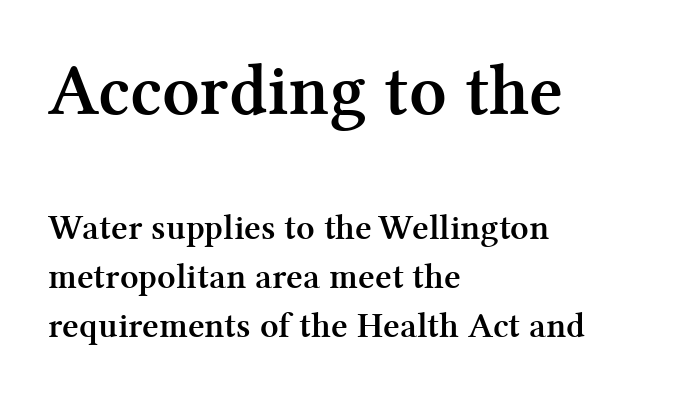
{"serif": "yes", "italic": "no", "bold": "yes", "weight": "semibold", "width": "normal", "stroke_contrast": "medium", "x_height": "medium", "monospaced": "no", "underline": "no", "align": "left", "line_spacing": "normal", "line_spacing_ratio": 1.36, "letter_spacing": "normal", "letter_spacing_em": 0.0, "larger_block": "first", "size_ratio": 2.03, "glyph_px": 73}
